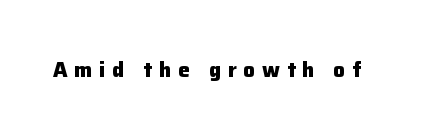
Q: Is the text bold? A: Yes.
Q: Is the text italic (slanted)? A: No, it is upright.
Q: Is the text underlined? A: No.
Q: Is the spacing between letters normal or unusually wide? A: Unusually wide.
